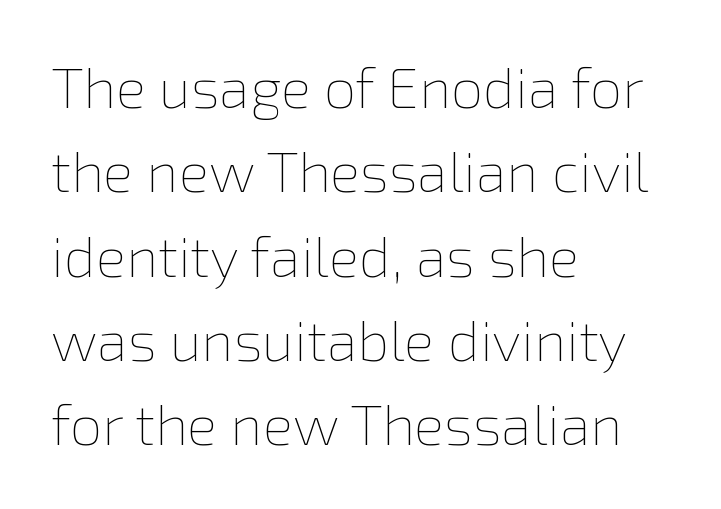
Q: Is the text bold? A: No.
Q: Is the text italic (slanted)? A: No, it is upright.
Q: Is the text underlined? A: No.
Q: How is the paragraph aligned? A: Left-aligned.
Q: Is the spacing between letters normal or unusually wide? A: Normal.
Q: Is the spacing between lines tight, normal or loose? A: Normal.
Q: Width (condensed, normal, or wide)? A: Normal.
Q: x-height? A: Medium.
Q: Monospaced? A: No.
